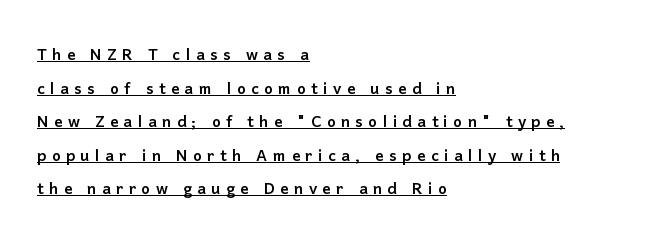
Q: Is the text italic (slanted)? A: No, it is upright.
Q: Is the text underlined? A: Yes.
Q: How is the paragraph aligned? A: Left-aligned.
Q: Is the spacing between letters normal or unusually wide? A: Unusually wide.
Q: Is the spacing between lines tight, normal or loose? A: Normal.
